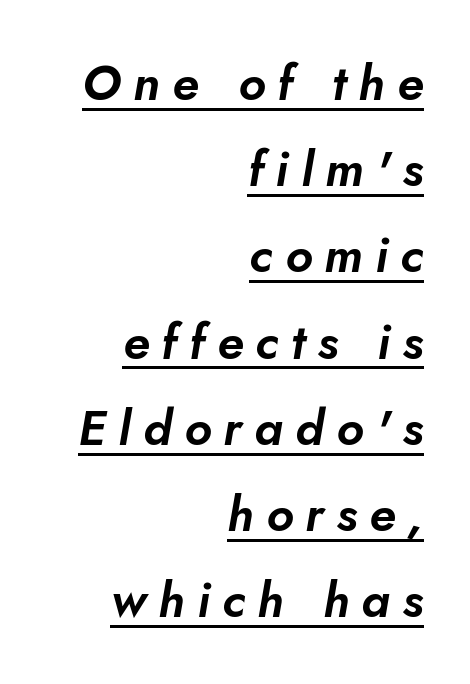
{"italic": "yes", "lean": "right", "slant_degrees": 10, "width": "normal", "stroke_contrast": "low", "x_height": "small", "monospaced": "no", "underline": "yes", "align": "right", "line_spacing_ratio": 1.76, "letter_spacing": "wide", "letter_spacing_em": 0.25, "glyph_px": 49}
